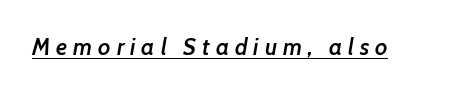
Q: Is the text bold? A: Semi-bold.
Q: Is the text italic (slanted)? A: Yes, it leans right by about 7 degrees.
Q: Is the text underlined? A: Yes.
Q: Is the spacing between letters normal or unusually wide? A: Unusually wide.
